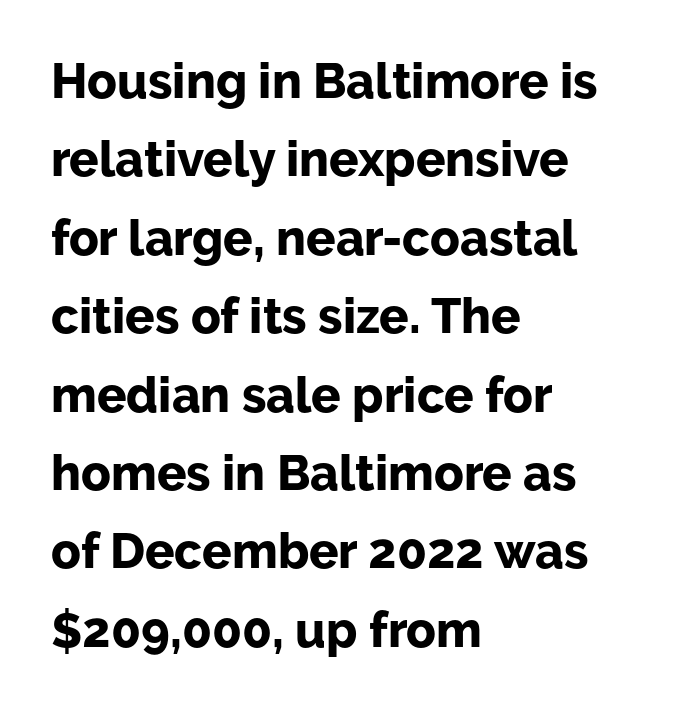
The image shows 49 px bold sans-serif type, upright; set left-aligned, normal line spacing (1.6x), normal letter spacing, not underlined; low stroke contrast and a medium x-height.
